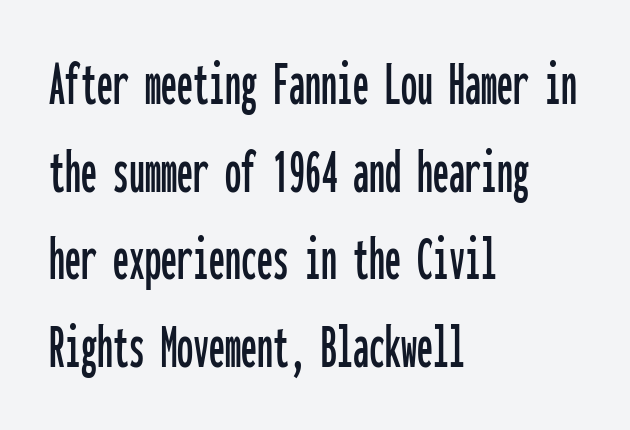
The image shows 64 px condensed sans-serif type, upright, monospaced; set left-aligned, normal line spacing (1.37x), normal letter spacing, not underlined; low stroke contrast and a medium x-height.
